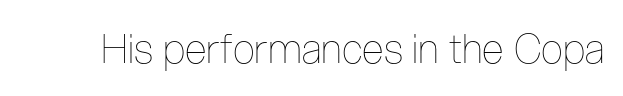
Q: Is the text bold? A: No.
Q: Is the text italic (slanted)? A: No, it is upright.
Q: Is the text underlined? A: No.
Q: Is the spacing between letters normal or unusually wide? A: Normal.
Q: Width (condensed, normal, or wide)? A: Condensed.
Q: Stroke contrast? A: Low.
Q: x-height? A: Medium.
Q: Monospaced? A: No.
